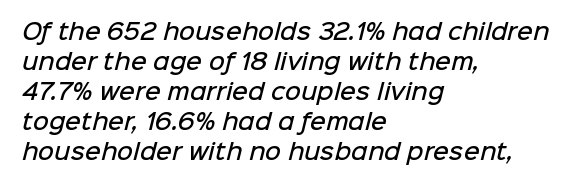
The image shows 22 px text type; set left-aligned, normal line spacing (1.36x), normal letter spacing, not underlined.
